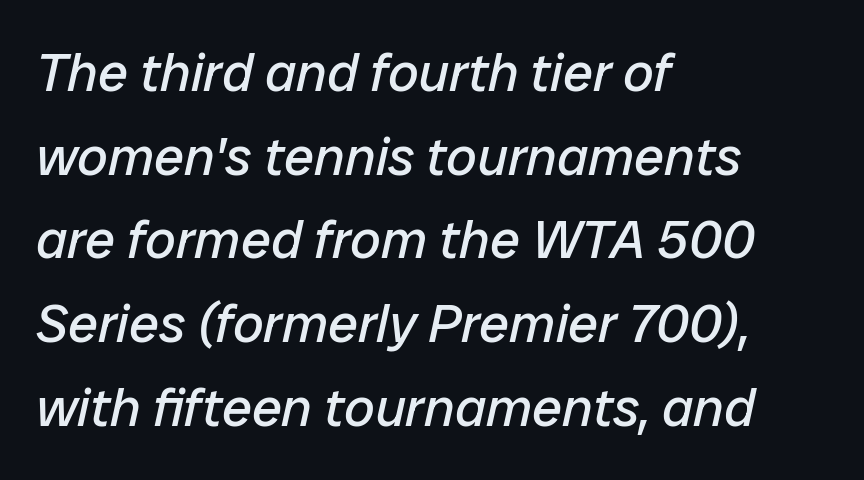
Is the block centered? No — it sits flush against the left margin. Default kerning and tracking; the words read as compact shapes. The baseline area is clear. Slant detected: the letters are inclined. This is not heavy type; no bold has been used.
